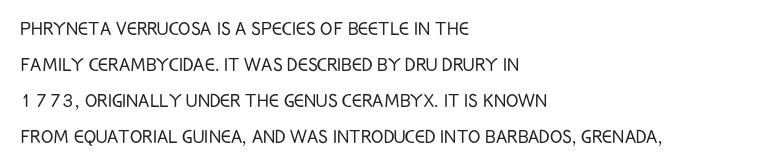
Q: Is the text bold? A: No.
Q: Is the text italic (slanted)? A: No, it is upright.
Q: Is the text underlined? A: No.
Q: How is the paragraph aligned? A: Left-aligned.
Q: Is the spacing between letters normal or unusually wide? A: Normal.
Q: Is the spacing between lines tight, normal or loose? A: Normal.
